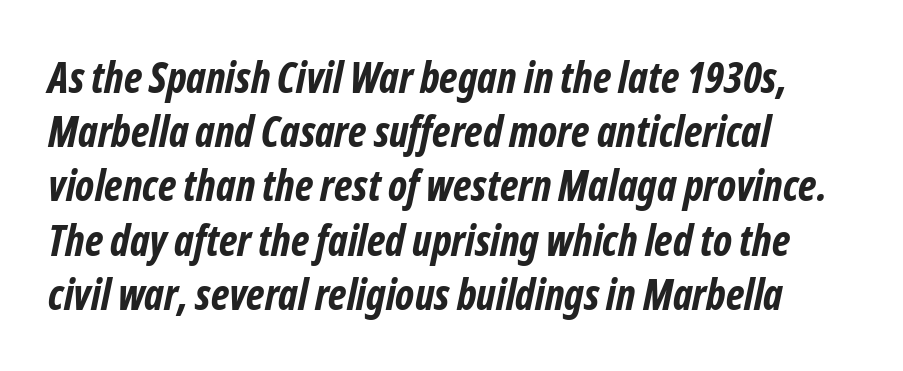
The image shows 42 px bold, condensed sans-serif type; set left-aligned, normal line spacing (1.29x), normal letter spacing, not underlined; low stroke contrast and a medium x-height.
